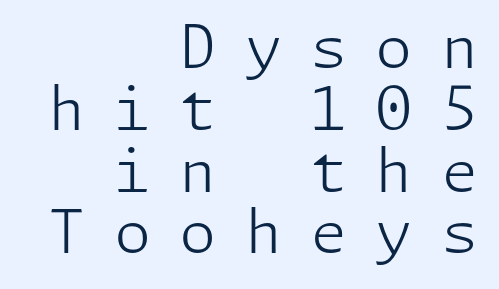
Underline: absent. Observe the absence of serifs on each vertical stroke in this sample. Which margin do the lines hug? The right one — the left edge is uneven. Compared with typical body copy, the letter spacing here is much looser.
